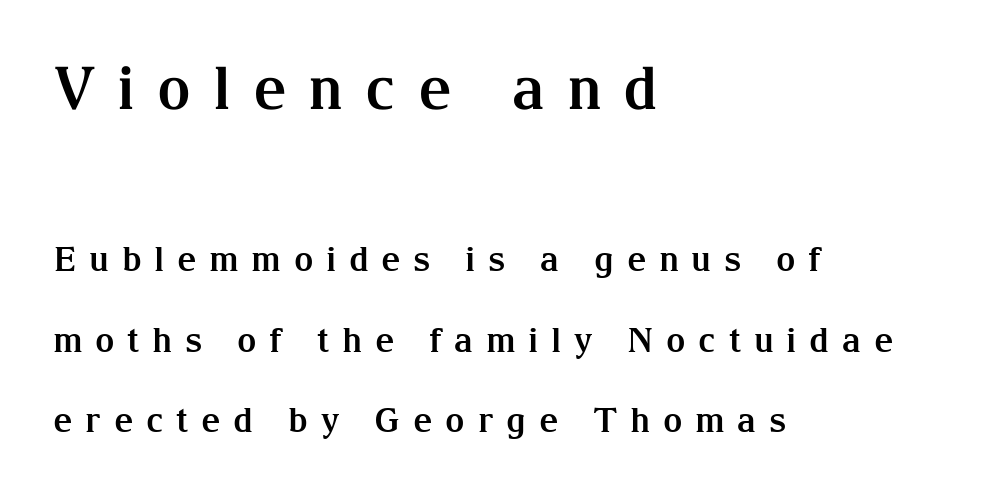
{"serif": "yes", "italic": "no", "bold": "yes", "weight": "bold", "width": "normal", "stroke_contrast": "medium", "x_height": "medium", "monospaced": "no", "underline": "no", "align": "left", "line_spacing": "loose", "line_spacing_ratio": 2.36, "letter_spacing": "wide", "letter_spacing_em": 0.37, "larger_block": "first", "size_ratio": 1.74, "glyph_px": 59}
